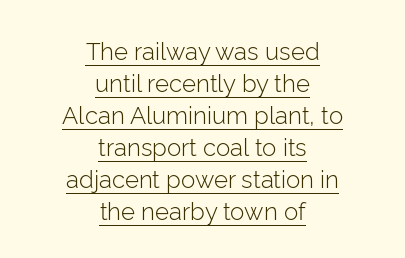
A centered setting, common on invitations and titles, is used for this passage. Weight class: somewhere from thin through regular. No extra tracking has been applied to these lines. A typographer would call this underscored text. Honestly, the row spacing looks completely unremarkable. This sample uses an upright cut, with every glyph sitting square on the baseline.
